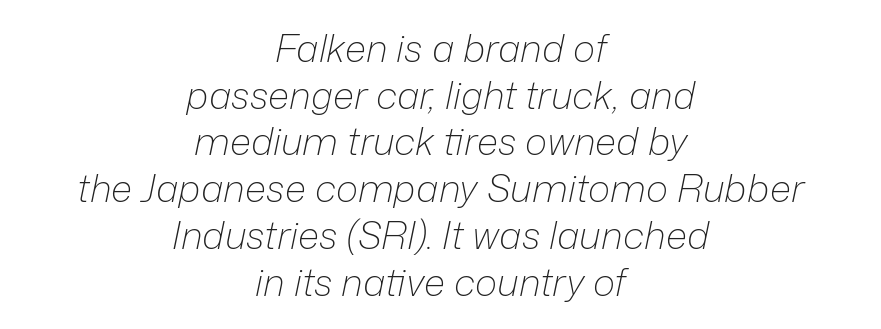
Q: Is the text bold? A: No.
Q: Is the text italic (slanted)? A: Yes, it leans right by about 12 degrees.
Q: Is the text underlined? A: No.
Q: How is the paragraph aligned? A: Centered.
Q: Is the spacing between letters normal or unusually wide? A: Normal.
Q: Width (condensed, normal, or wide)? A: Normal.
Q: Stroke contrast? A: Low.
Q: x-height? A: Medium.
Q: Monospaced? A: No.
